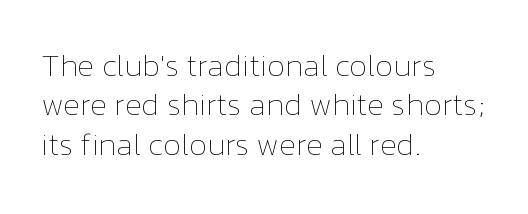
The image shows 31 px thin type, upright; set left-aligned, normal line spacing (1.27x), normal letter spacing, not underlined; low stroke contrast and a medium x-height.
